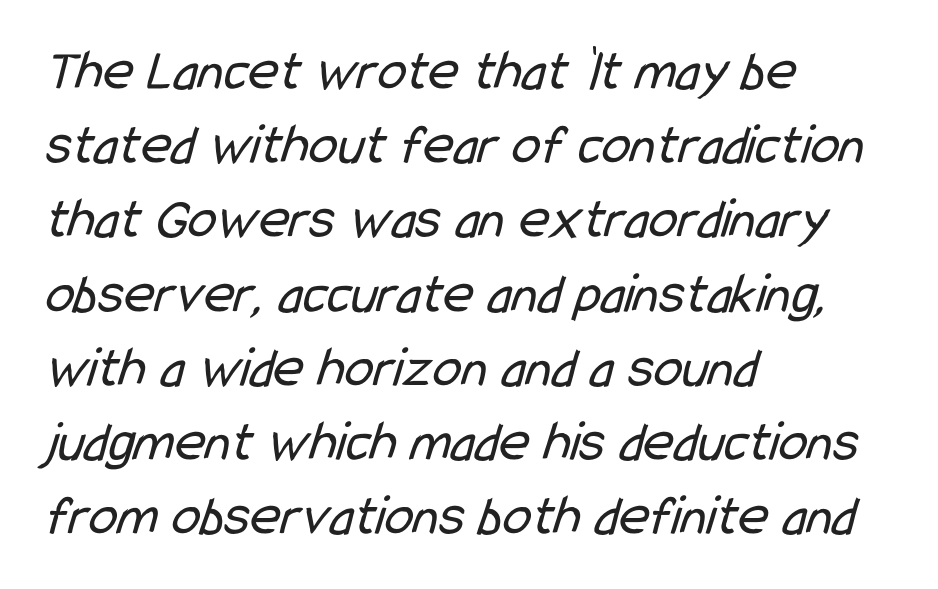
{"serif": "no", "bold": "no", "weight": "regular", "width": "condensed", "stroke_contrast": "low", "x_height": "medium", "monospaced": "no", "underline": "no", "align": "left", "line_spacing": "normal", "line_spacing_ratio": 1.28, "letter_spacing": "normal", "letter_spacing_em": 0.0, "glyph_px": 58}
